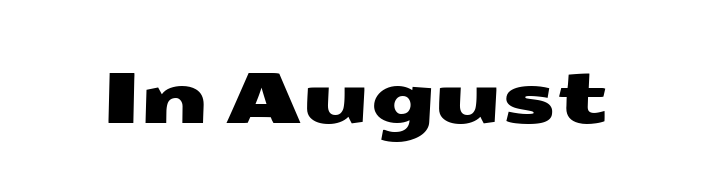
Q: Is the typeface a serif or a sans-serif typeface? A: Sans-serif.
Q: Is the text underlined? A: No.
Q: Is the spacing between letters normal or unusually wide? A: Normal.
Q: Width (condensed, normal, or wide)? A: Wide.
Q: Stroke contrast? A: Medium.
Q: x-height? A: Medium.
Q: Monospaced? A: No.
